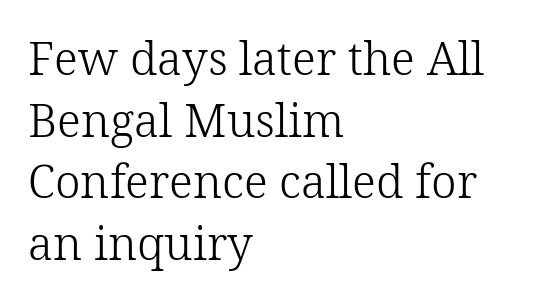
Descenders hang freely into open space. No letter is thick-stroked: the sample isn't bold. The rendering shows small feet on the letterforms — a serif design. A typesetter would mark this as roman, not italic. Reading down the block, your eye returns to a fixed left position each line.
